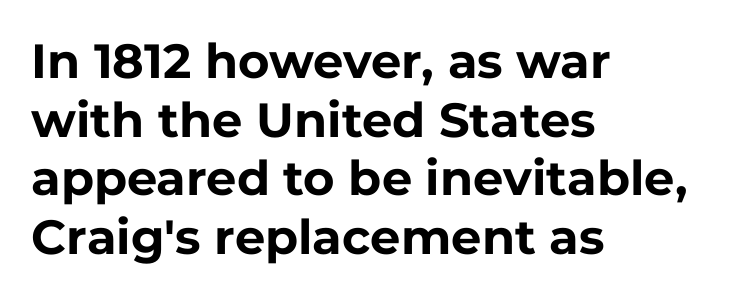
The image shows 48 px bold sans-serif type, upright; set left-aligned, line spacing 1.22x, normal letter spacing, not underlined; low stroke contrast and a medium x-height.
